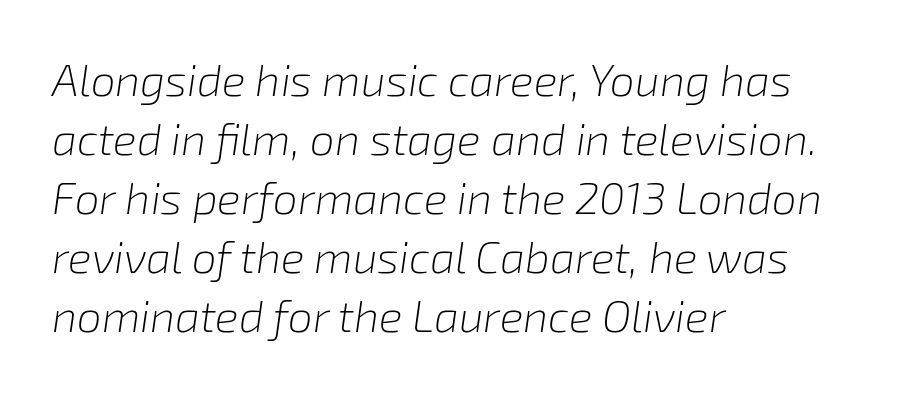
{"italic": "yes", "lean": "right", "slant_degrees": 8, "bold": "no", "weight": "light", "width": "normal", "stroke_contrast": "low", "x_height": "medium", "monospaced": "no", "underline": "no", "align": "left", "line_spacing": "normal", "line_spacing_ratio": 1.34, "letter_spacing": "normal", "letter_spacing_em": 0.0, "glyph_px": 44}
